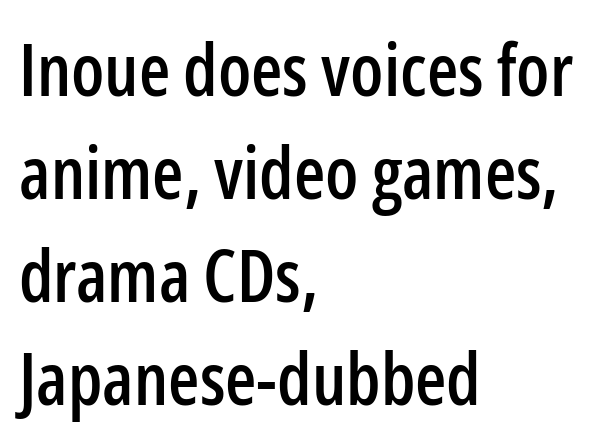
{"serif": "no", "italic": "no", "width": "condensed", "stroke_contrast": "low", "x_height": "medium", "monospaced": "no", "underline": "no", "align": "left", "line_spacing": "normal", "line_spacing_ratio": 1.43, "letter_spacing": "normal", "letter_spacing_em": 0.0, "glyph_px": 72}
